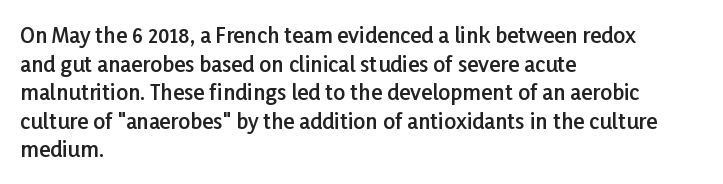
This sample uses an upright cut, with every glyph sitting square on the baseline. Moderately thickened strokes mark this as semibold type. Short note: letters normally spaced. A typesetter would call this leading conventional body-copy spacing. Just letters on the line, the space beneath them empty. Casual observation: everything's shoved over to the left.
